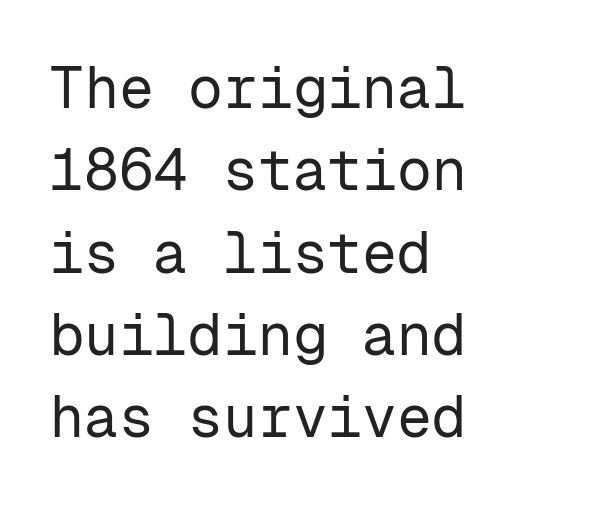
Q: Is the text bold? A: No.
Q: Is the text italic (slanted)? A: No, it is upright.
Q: Is the typeface a serif or a sans-serif typeface? A: Sans-serif.
Q: Is the text underlined? A: No.
Q: How is the paragraph aligned? A: Left-aligned.
Q: Is the spacing between letters normal or unusually wide? A: Normal.
Q: Is the spacing between lines tight, normal or loose? A: Normal.
Q: Width (condensed, normal, or wide)? A: Normal.
Q: Stroke contrast? A: Low.
Q: x-height? A: Medium.
Q: Monospaced? A: Yes.
